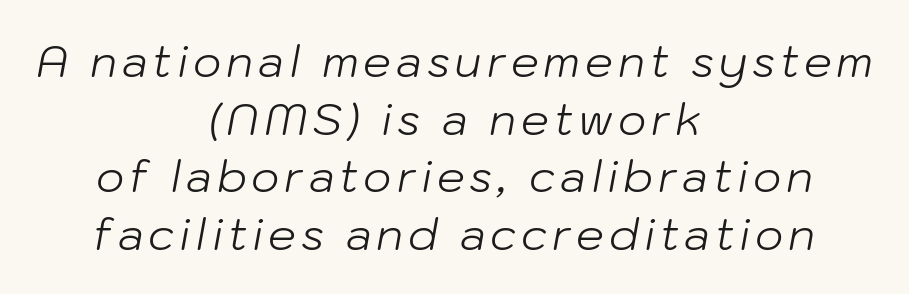
The image shows 44 px light type, italic (leaning right); set centered, normal line spacing (1.31x), not underlined; low stroke contrast and a medium x-height.
